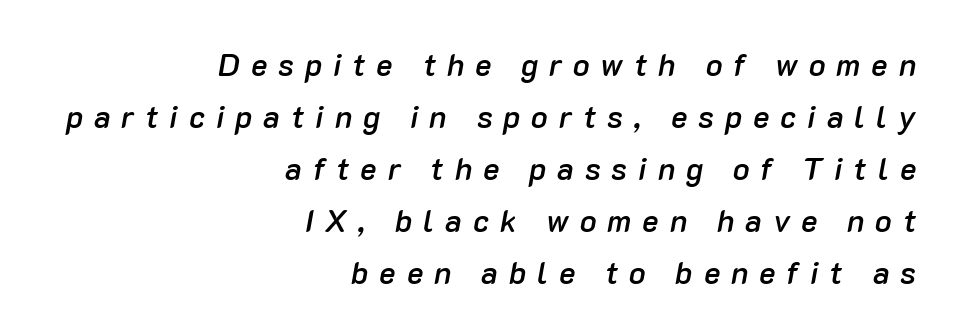
The image shows 31 px semibold type, italic (leaning right); set right-aligned, normal line spacing (1.68x), unusually wide letter spacing (+0.35 em), not underlined; low stroke contrast and a medium x-height.
